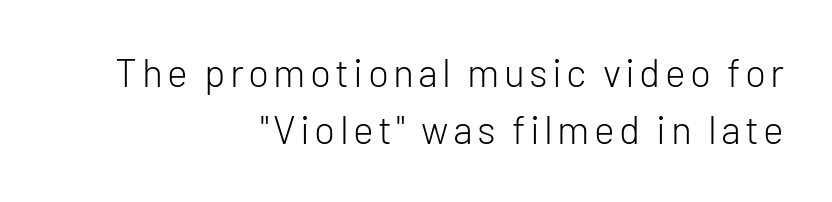
Q: Is the text bold? A: No.
Q: Is the text italic (slanted)? A: No, it is upright.
Q: Is the typeface a serif or a sans-serif typeface? A: Sans-serif.
Q: Is the text underlined? A: No.
Q: How is the paragraph aligned? A: Right-aligned.
Q: Is the spacing between lines tight, normal or loose? A: Normal.
Q: Width (condensed, normal, or wide)? A: Normal.
Q: Stroke contrast? A: Low.
Q: x-height? A: Medium.
Q: Monospaced? A: No.
